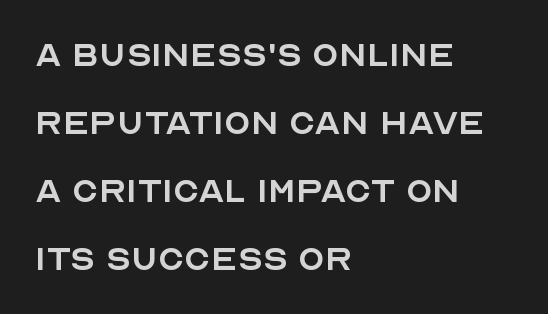
Quick note: interline space is typical. Look at the tracking — it's just the regular setting, nothing added. A typesetter would label this face a sans. This sample uses an upright cut, with every glyph sitting square on the baseline.
